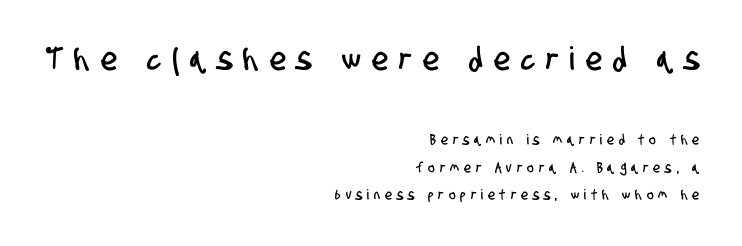
Bigger letters appear in the top chunk; the bottom chunk is reduced. There is plenty of visible air inserted between adjacent glyphs. If you drew a ruler down the right edge, every line would touch it. Think of a printed novel: that variable character pitch is what you see here. Are there feet on the stems? There aren't — it's a sans. The strip under each line holds only bare page.
